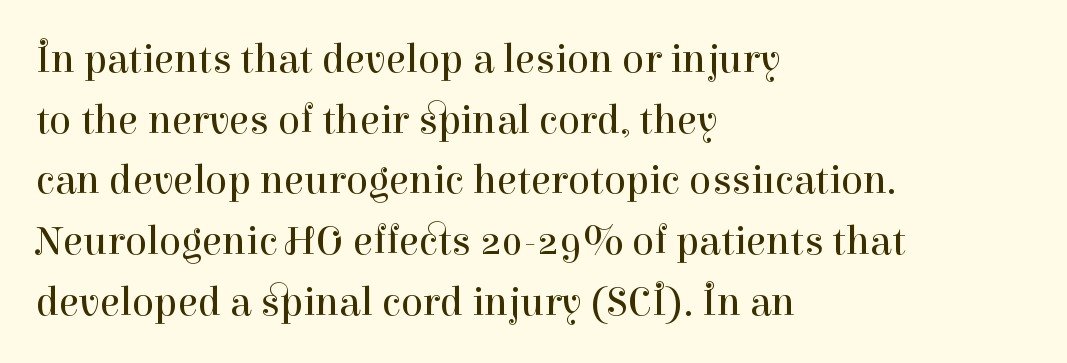
{"serif": "yes", "italic": "no", "bold": "no", "weight": "regular", "width": "normal", "stroke_contrast": "high", "x_height": "medium", "monospaced": "no", "underline": "no", "align": "left", "line_spacing": "normal", "line_spacing_ratio": 1.48, "letter_spacing": "normal", "letter_spacing_em": 0.0, "glyph_px": 41}
